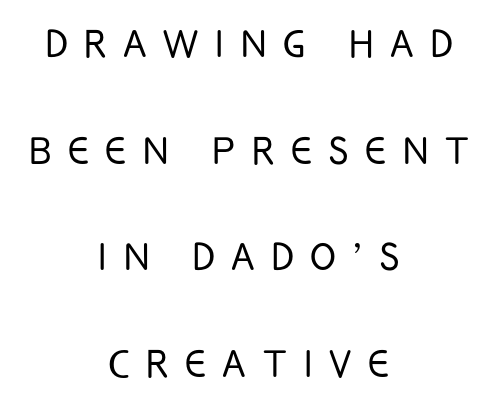
Q: Is the text bold? A: No.
Q: Is the text italic (slanted)? A: No, it is upright.
Q: Is the typeface a serif or a sans-serif typeface? A: Sans-serif.
Q: Is the text underlined? A: No.
Q: How is the paragraph aligned? A: Centered.
Q: Is the spacing between letters normal or unusually wide? A: Unusually wide.
Q: Is the spacing between lines tight, normal or loose? A: Loose.
Q: Width (condensed, normal, or wide)? A: Condensed.
Q: Stroke contrast? A: Low.
Q: x-height? A: Large.
Q: Monospaced? A: No.
